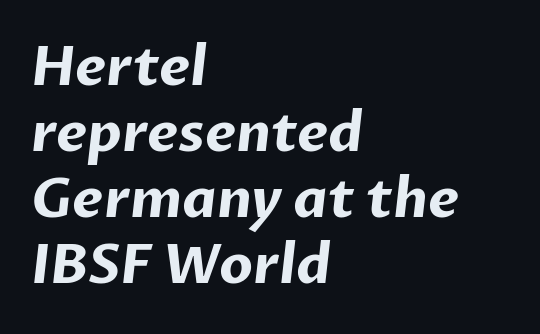
The characters display no serif detailing; their extremities are plain. A classic flush-left, rag-right setting is used for this passage. The passage shown is typed in a proportional face where columns would drift. Underline: absent.
